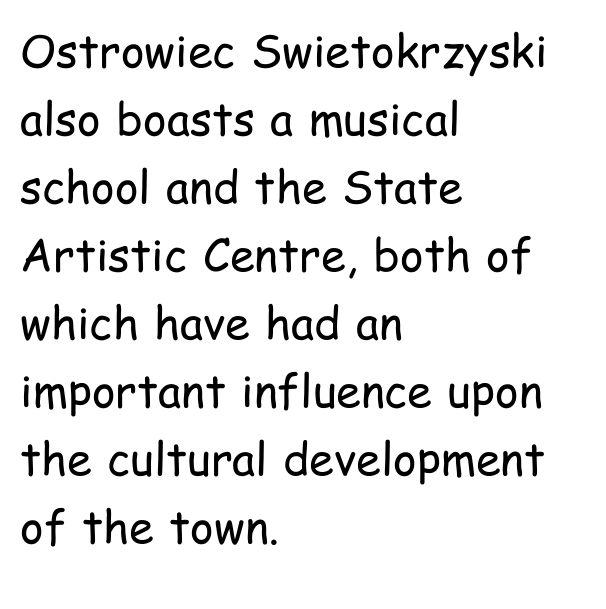
{"serif": "no", "italic": "no", "bold": "no", "weight": "regular", "width": "condensed", "stroke_contrast": "low", "x_height": "medium", "monospaced": "no", "underline": "no", "align": "left", "line_spacing": "normal", "line_spacing_ratio": 1.51, "letter_spacing": "normal", "letter_spacing_em": 0.0, "glyph_px": 45}
